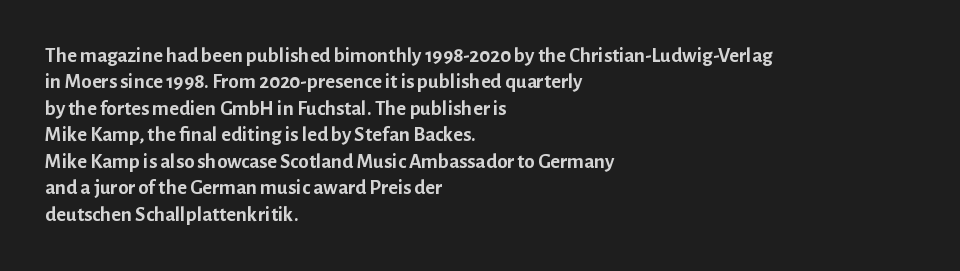
The image shows 21 px bold type, upright; set left-aligned, normal line spacing (1.26x), normal letter spacing, not underlined.
